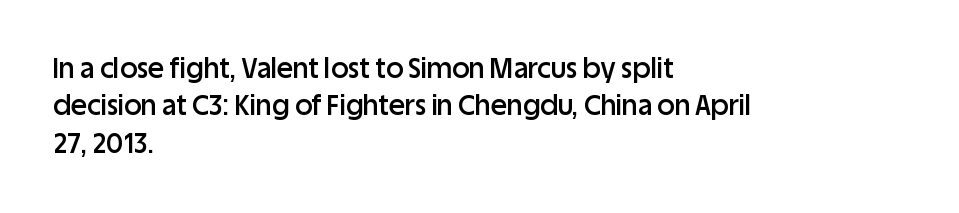
{"italic": "no", "bold": "semi", "underline": "no", "align": "left", "line_spacing": "normal", "line_spacing_ratio": 1.38, "letter_spacing": "normal", "letter_spacing_em": 0.0, "glyph_px": 27}
